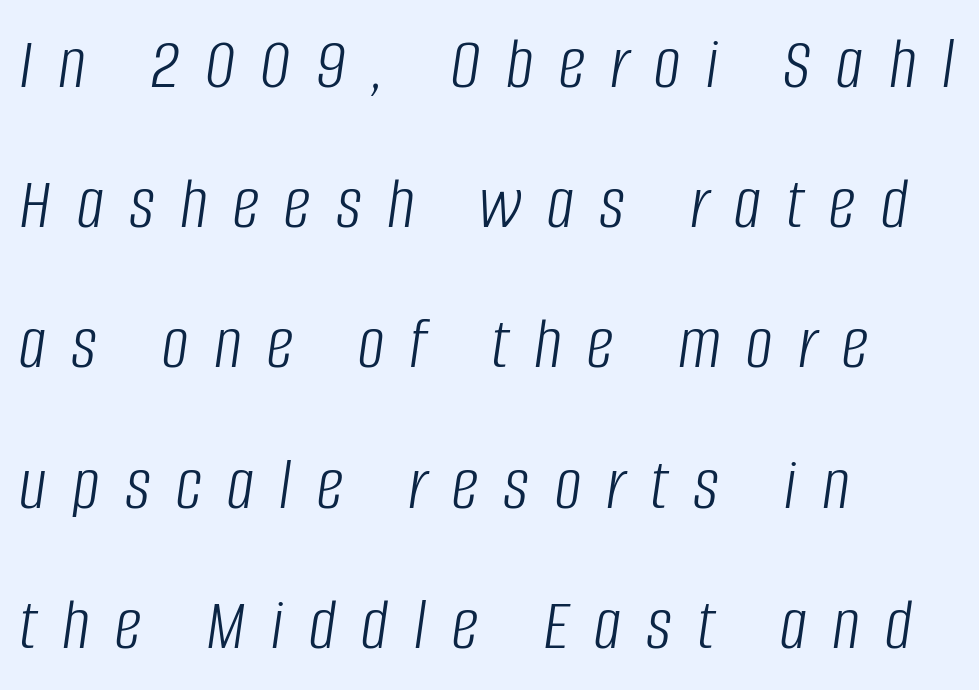
The image shows 75 px light, condensed type, italic (leaning right); set left-aligned, line spacing 1.87x, unusually wide letter spacing (+0.34 em), not underlined; low stroke contrast and a large x-height.
